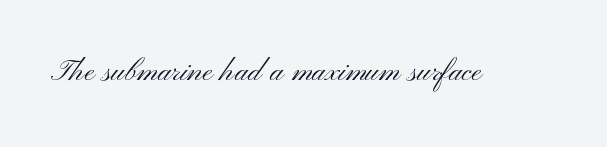
The image shows 38 px light, wide sans-serif type; set normal letter spacing, not underlined; medium stroke contrast and a small x-height.
